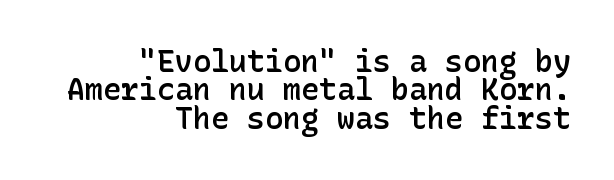
Q: Is the text bold? A: Semi-bold.
Q: Is the text italic (slanted)? A: No, it is upright.
Q: Is the typeface a serif or a sans-serif typeface? A: Sans-serif.
Q: Is the text underlined? A: No.
Q: How is the paragraph aligned? A: Right-aligned.
Q: Is the spacing between letters normal or unusually wide? A: Normal.
Q: Is the spacing between lines tight, normal or loose? A: Tight.
Q: Width (condensed, normal, or wide)? A: Normal.
Q: Stroke contrast? A: Low.
Q: x-height? A: Medium.
